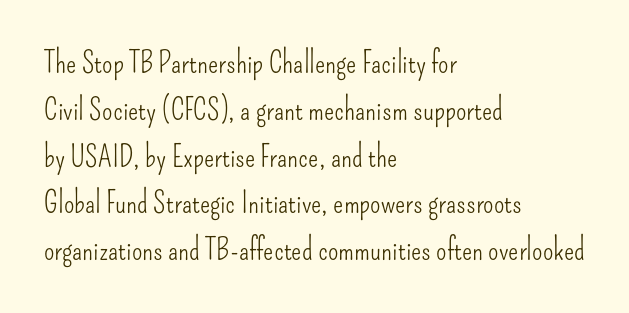
The image shows 30 px light, condensed sans-serif type, upright; set left-aligned, normal line spacing (1.56x), normal letter spacing, not underlined; low stroke contrast and a small x-height.
